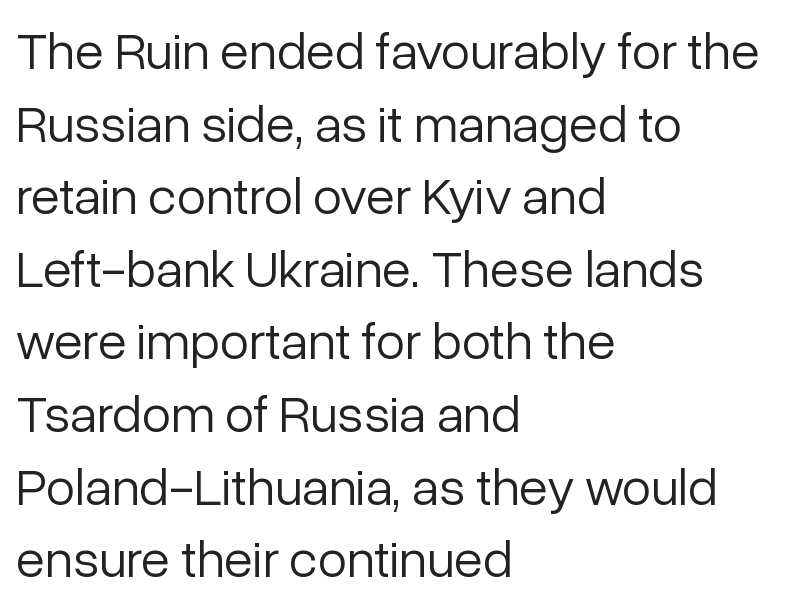
The letters carry no serifs — their stems end cleanly without finishing strokes. This is roman type, the default non-slanted kind. Beneath every word, the page is bare. These lines are rendered in a variable-pitch font. Unbolded letterforms with no extra heft. The gaps between neighbouring characters are ordinary and unremarkable.
